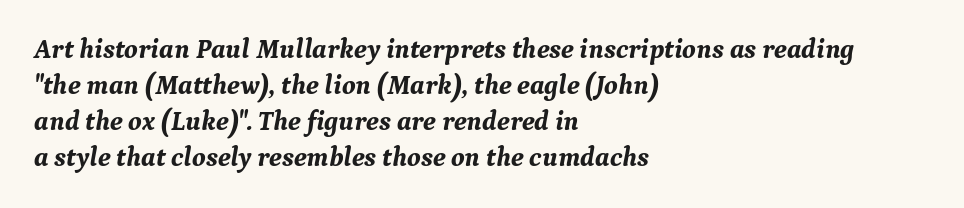
Q: Is the text bold? A: Yes.
Q: Is the text italic (slanted)? A: Yes, it leans right by about 9 degrees.
Q: Is the text underlined? A: No.
Q: How is the paragraph aligned? A: Left-aligned.
Q: Is the spacing between letters normal or unusually wide? A: Normal.
Q: Is the spacing between lines tight, normal or loose? A: Normal.
